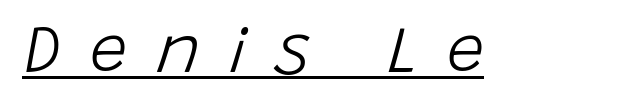
The letters advance in unequal steps, a hallmark of proportional type. The rendered words wear a rule along their underside. This is oblique type, the kind used for emphasis or titles. Stem width sits at or under what a default text font uses. There is plenty of visible air inserted between adjacent glyphs.
